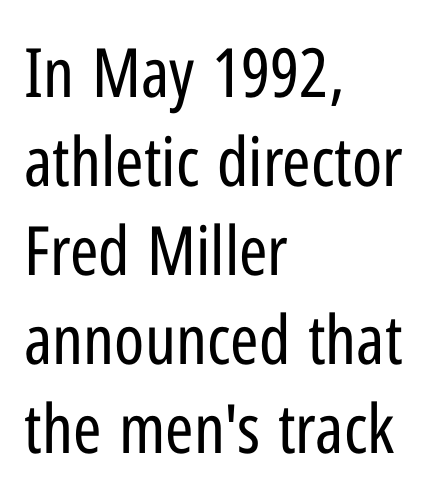
Q: Is the text bold? A: No.
Q: Is the text italic (slanted)? A: No, it is upright.
Q: Is the typeface a serif or a sans-serif typeface? A: Sans-serif.
Q: Is the text underlined? A: No.
Q: How is the paragraph aligned? A: Left-aligned.
Q: Is the spacing between letters normal or unusually wide? A: Normal.
Q: Is the spacing between lines tight, normal or loose? A: Normal.
Q: Width (condensed, normal, or wide)? A: Condensed.
Q: Stroke contrast? A: Low.
Q: x-height? A: Medium.
Q: Monospaced? A: No.
